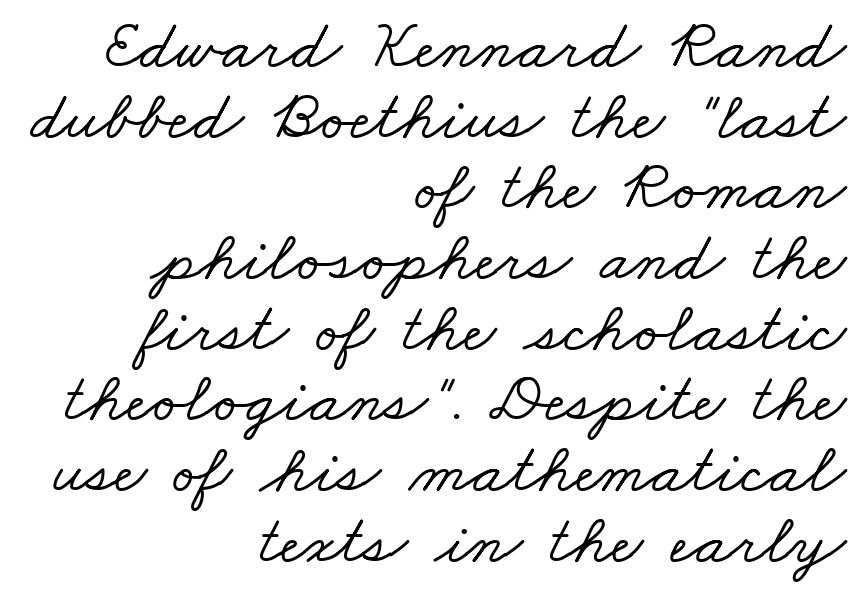
The image shows 70 px wide serif type; set right-aligned, tight line spacing (1.01x), normal letter spacing, not underlined; low stroke contrast and a small x-height.
